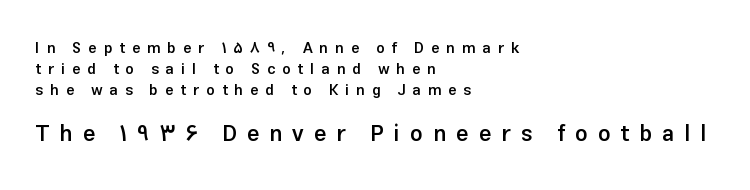
Q: Is the text bold? A: Semi-bold.
Q: Is the text italic (slanted)? A: No, it is upright.
Q: Is the text underlined? A: No.
Q: How is the paragraph aligned? A: Left-aligned.
Q: Is the spacing between letters normal or unusually wide? A: Unusually wide.
Q: Is the spacing between lines tight, normal or loose? A: Normal.
Q: Which block of text is set in a larger size, the first (top) or the second (bottom)? A: The second (bottom) one.
